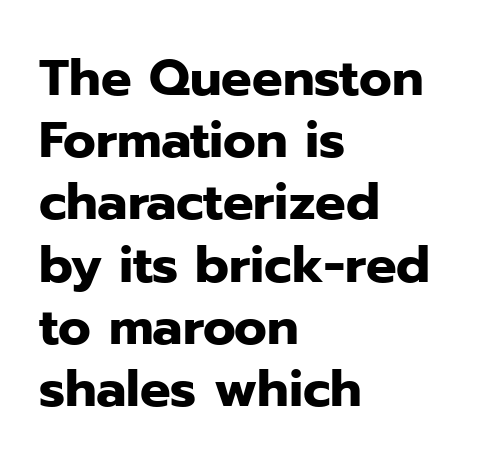
The image shows 51 px heavy sans-serif type, upright; set left-aligned, line spacing 1.22x, normal letter spacing, not underlined; low stroke contrast and a medium x-height.
